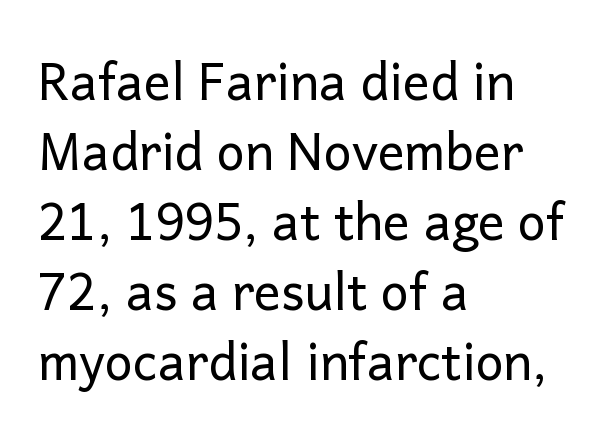
{"serif": "no", "italic": "no", "bold": "no", "weight": "regular", "width": "normal", "stroke_contrast": "low", "x_height": "medium", "monospaced": "no", "underline": "no", "align": "left", "line_spacing": "normal", "line_spacing_ratio": 1.4, "letter_spacing": "normal", "letter_spacing_em": 0.0, "glyph_px": 50}
